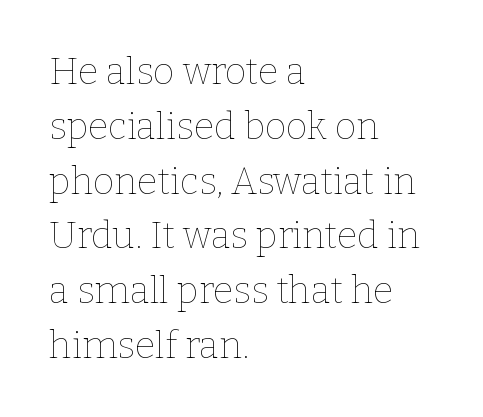
The image shows 37 px thin type, upright; set left-aligned, normal line spacing (1.48x), normal letter spacing, not underlined; low stroke contrast and a medium x-height.
